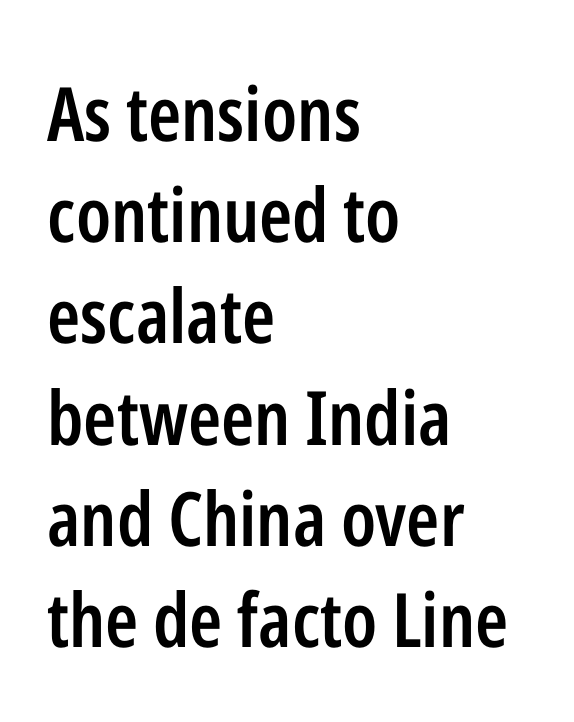
Q: Is the text bold? A: Semi-bold.
Q: Is the text italic (slanted)? A: No, it is upright.
Q: Is the typeface a serif or a sans-serif typeface? A: Sans-serif.
Q: Is the text underlined? A: No.
Q: How is the paragraph aligned? A: Left-aligned.
Q: Is the spacing between letters normal or unusually wide? A: Normal.
Q: Is the spacing between lines tight, normal or loose? A: Normal.
Q: Width (condensed, normal, or wide)? A: Condensed.
Q: Stroke contrast? A: Low.
Q: x-height? A: Medium.
Q: Monospaced? A: No.
